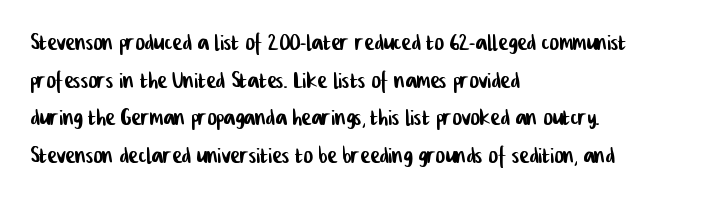
The image shows 29 px condensed sans-serif type; set left-aligned, normal line spacing (1.3x), normal letter spacing, not underlined; low stroke contrast and a medium x-height.
